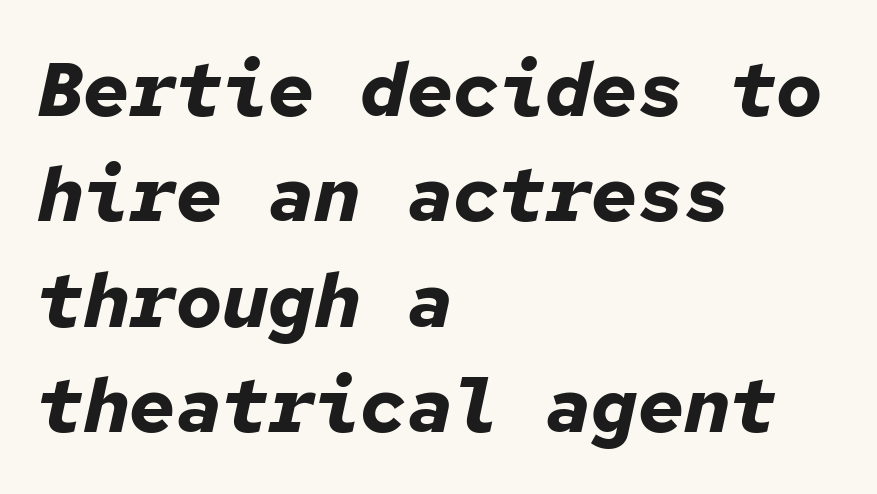
{"italic": "yes", "lean": "right", "slant_degrees": 12, "bold": "yes", "weight": "bold", "width": "normal", "stroke_contrast": "low", "x_height": "medium", "monospaced": "yes", "underline": "no", "align": "left", "line_spacing": "normal", "line_spacing_ratio": 1.37, "letter_spacing": "normal", "letter_spacing_em": 0.0, "glyph_px": 77}
